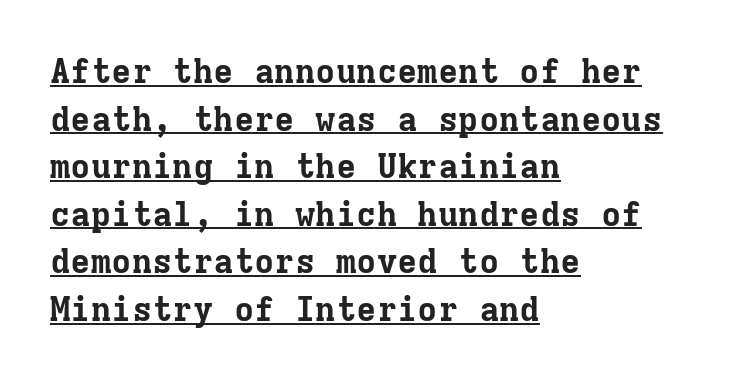
The image shows 34 px bold serif type, upright, monospaced; set left-aligned, normal line spacing (1.4x), normal letter spacing, underlined; low stroke contrast and a medium x-height.
